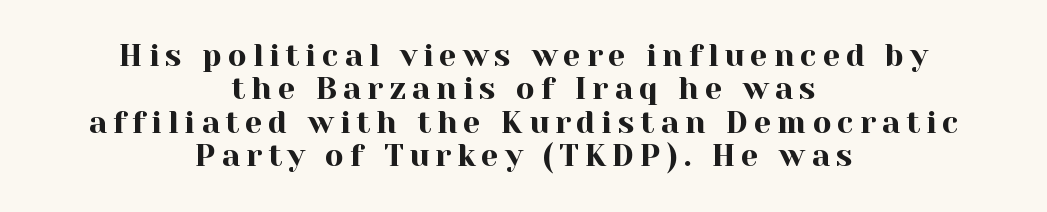
The image shows 31 px serif type, upright; set centered, tight line spacing (1.08x), not underlined; a medium x-height.
